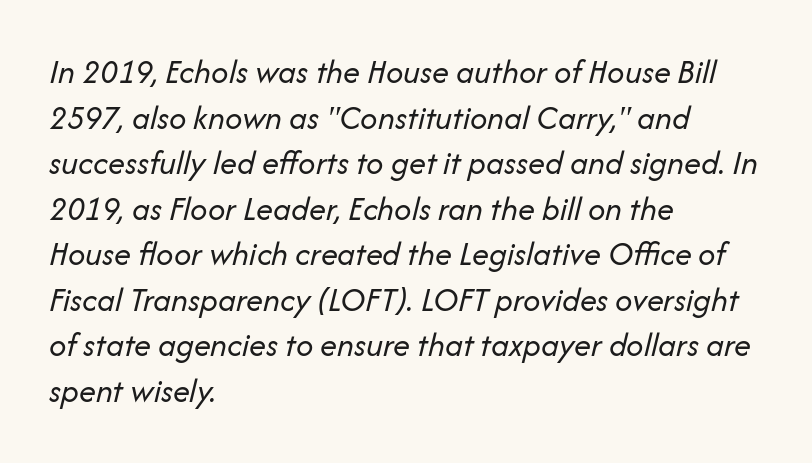
{"italic": "yes", "lean": "right", "slant_degrees": 14, "bold": "no", "weight": "regular", "width": "normal", "stroke_contrast": "low", "x_height": "medium", "monospaced": "no", "underline": "no", "align": "left", "line_spacing": "normal", "line_spacing_ratio": 1.34, "letter_spacing": "normal", "letter_spacing_em": 0.0, "glyph_px": 34}
